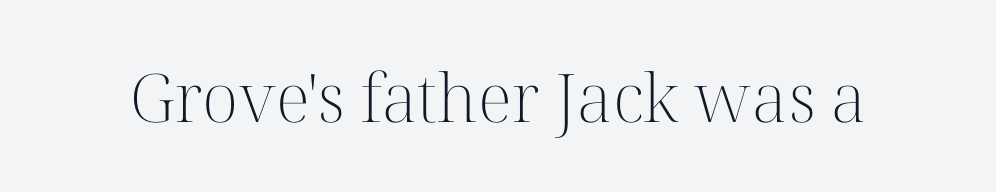
{"serif": "yes", "italic": "no", "bold": "no", "weight": "light", "width": "normal", "stroke_contrast": "high", "x_height": "medium", "monospaced": "no", "underline": "no", "letter_spacing": "normal", "letter_spacing_em": 0.0, "glyph_px": 67}
